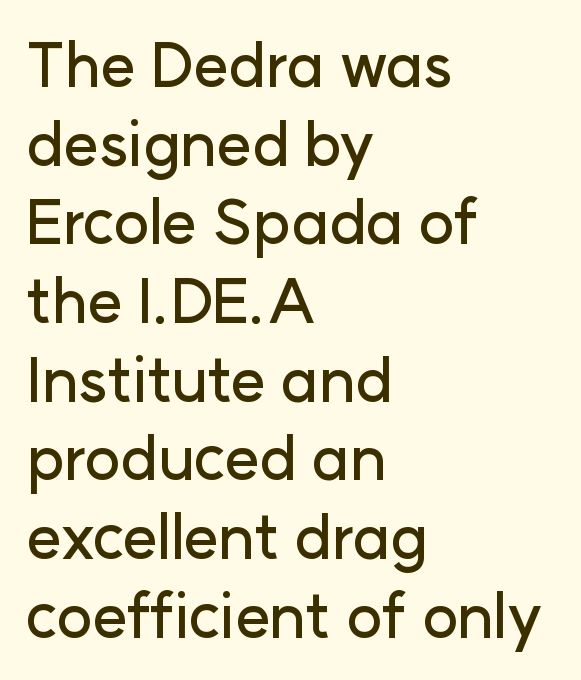
{"serif": "no", "italic": "no", "width": "normal", "stroke_contrast": "low", "x_height": "medium", "monospaced": "no", "underline": "no", "align": "left", "line_spacing": "normal", "line_spacing_ratio": 1.29, "letter_spacing": "normal", "letter_spacing_em": 0.0, "glyph_px": 61}
